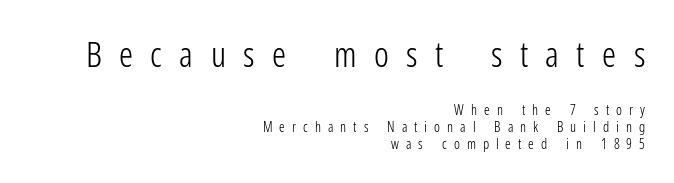
Visually the block forms a straight wall on the right and a jagged coastline on the left. The first block has been scaled up relative to the second. Any mark beneath the type? The region is blank. These lines have a slow, spaced-out rhythm from letter to letter. Character widths vary here, with narrow letters taking less room than wide ones.
